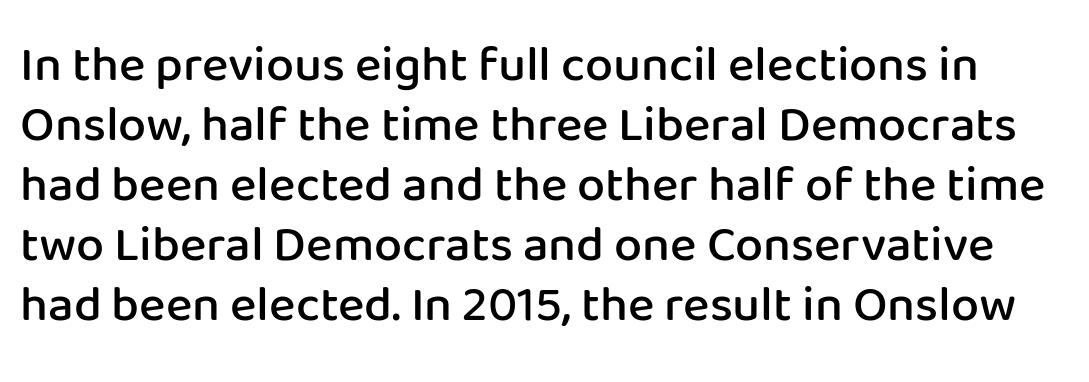
{"serif": "no", "italic": "no", "bold": "semi", "weight": "semibold", "width": "normal", "stroke_contrast": "low", "x_height": "medium", "monospaced": "no", "underline": "no", "line_spacing_ratio": 1.2, "letter_spacing": "normal", "letter_spacing_em": 0.0, "glyph_px": 50}
